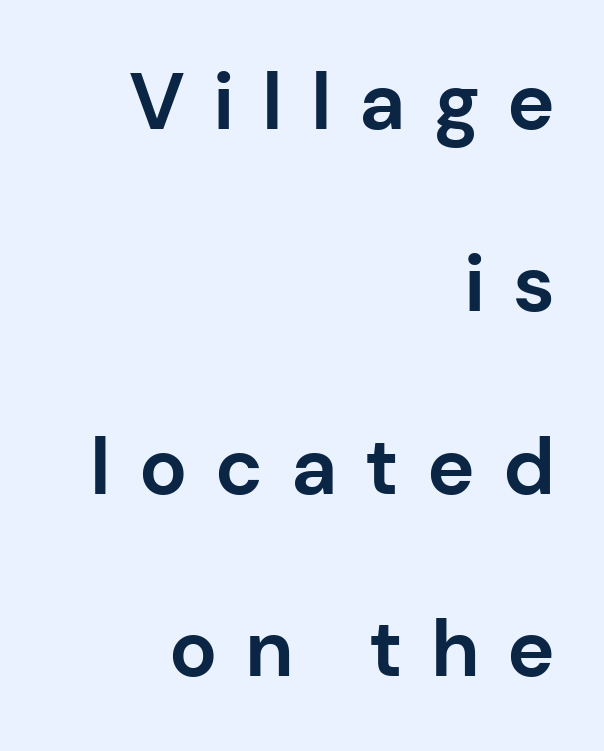
The image shows 80 px bold sans-serif type, upright; set right-aligned, loose line spacing (2.28x), unusually wide letter spacing (+0.35 em), not underlined; low stroke contrast and a medium x-height.
